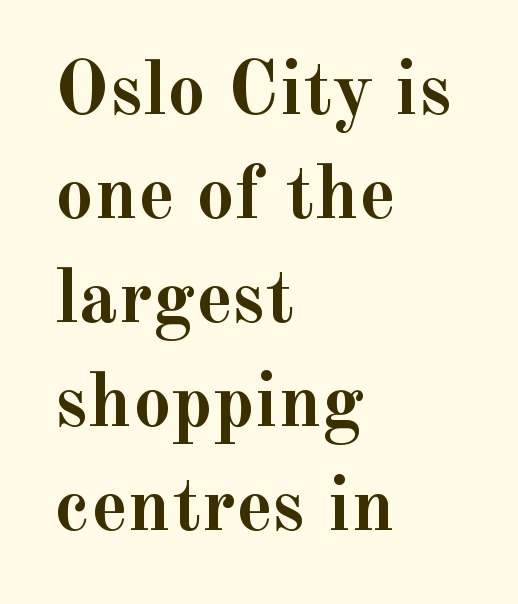
Q: Is the text bold? A: Yes.
Q: Is the text italic (slanted)? A: No, it is upright.
Q: Is the typeface a serif or a sans-serif typeface? A: Serif.
Q: Is the text underlined? A: No.
Q: How is the paragraph aligned? A: Left-aligned.
Q: Is the spacing between letters normal or unusually wide? A: Normal.
Q: Is the spacing between lines tight, normal or loose? A: Normal.
Q: Width (condensed, normal, or wide)? A: Normal.
Q: x-height? A: Small.
Q: Monospaced? A: No.
